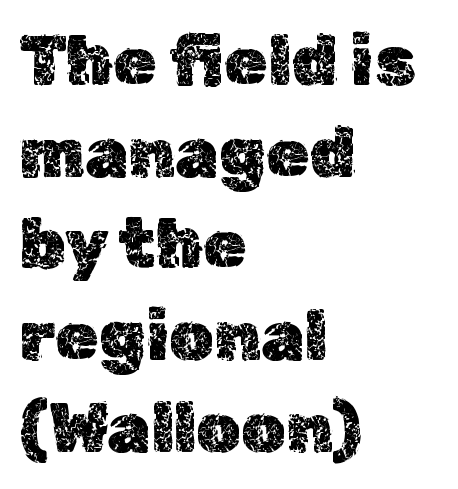
Italic: no, the glyphs are upright roman. Layout note: lines flush left. Compared with typical body copy, the letter spacing here is the same. Proportional: the letters do not fall into vertical columns.
